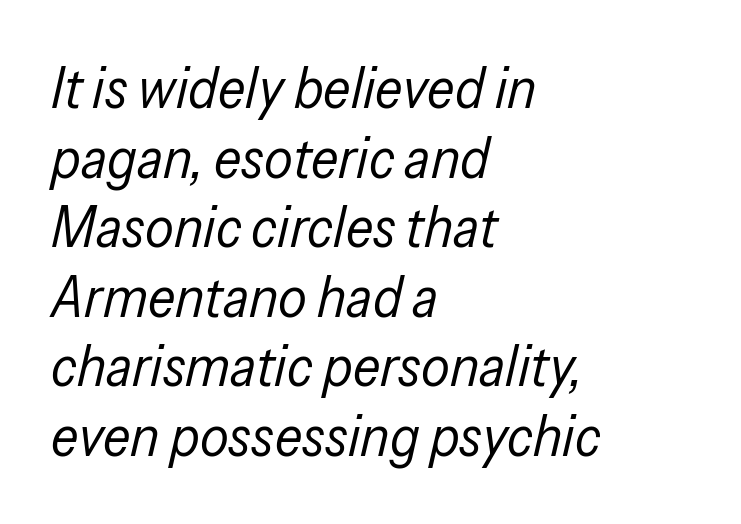
The horizontal fit of the characters is conventional and even. Check under the words: just untouched page. Spacing verdict: proportional, widths tailored to each character. The font's italic variant was chosen for this text. The font sits on the lighter half of the weight spectrum, regular included.
